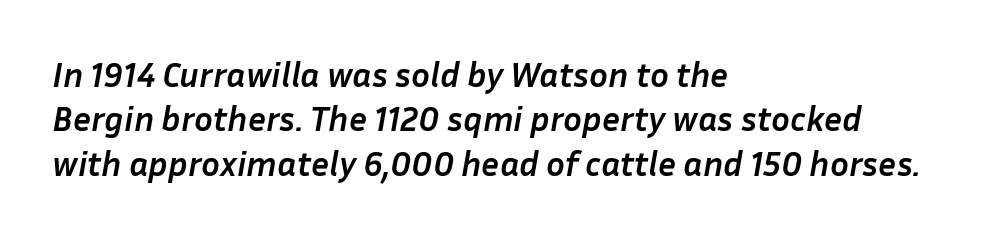
Q: Is the text bold? A: Yes.
Q: Is the text italic (slanted)? A: Yes, it leans right by about 10 degrees.
Q: Is the text underlined? A: No.
Q: How is the paragraph aligned? A: Left-aligned.
Q: Is the spacing between letters normal or unusually wide? A: Normal.
Q: Is the spacing between lines tight, normal or loose? A: Normal.
Q: Width (condensed, normal, or wide)? A: Normal.
Q: Stroke contrast? A: Low.
Q: x-height? A: Medium.
Q: Monospaced? A: No.
